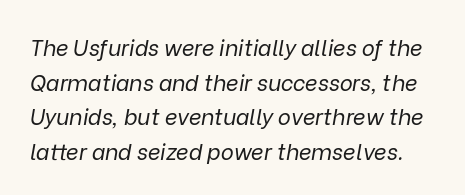
{"italic": "yes", "lean": "right", "slant_degrees": 9, "bold": "no", "underline": "no", "line_spacing": "normal", "line_spacing_ratio": 1.57, "letter_spacing": "normal", "letter_spacing_em": 0.0, "glyph_px": 22}
